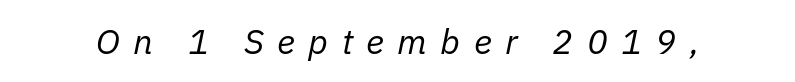
The image shows 35 px regular-weight type, italic (leaning right); set unusually wide letter spacing (+0.38 em), not underlined; low stroke contrast and a medium x-height.
